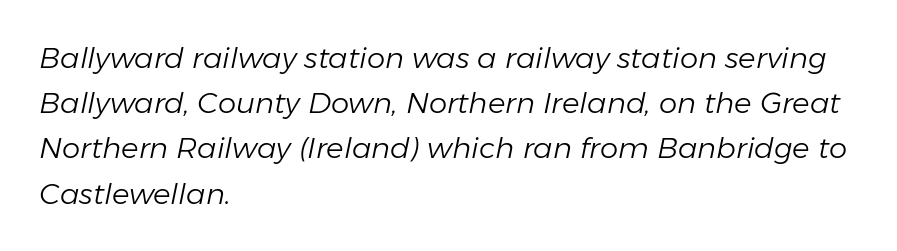
The image shows 29 px light type, italic (leaning right); set left-aligned, normal line spacing (1.56x), normal letter spacing, not underlined; low stroke contrast and a medium x-height.
